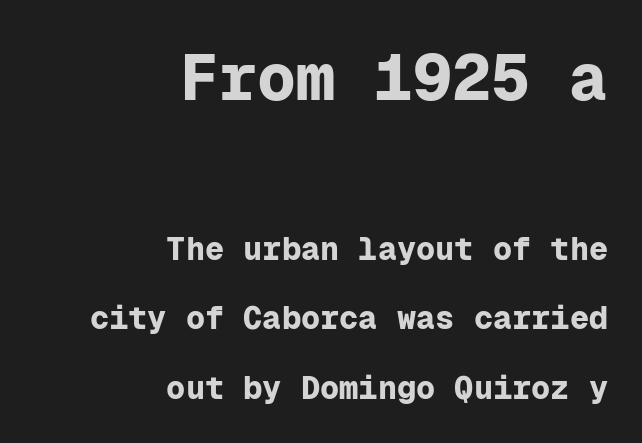
Q: Is the text bold? A: Yes.
Q: Is the text italic (slanted)? A: No, it is upright.
Q: Is the typeface a serif or a sans-serif typeface? A: Sans-serif.
Q: Is the text underlined? A: No.
Q: How is the paragraph aligned? A: Right-aligned.
Q: Is the spacing between letters normal or unusually wide? A: Normal.
Q: Is the spacing between lines tight, normal or loose? A: Loose.
Q: Which block of text is set in a larger size, the first (top) or the second (bottom)? A: The first (top) one.
Q: Width (condensed, normal, or wide)? A: Normal.
Q: Stroke contrast? A: Low.
Q: x-height? A: Medium.
Q: Monospaced? A: Yes.
